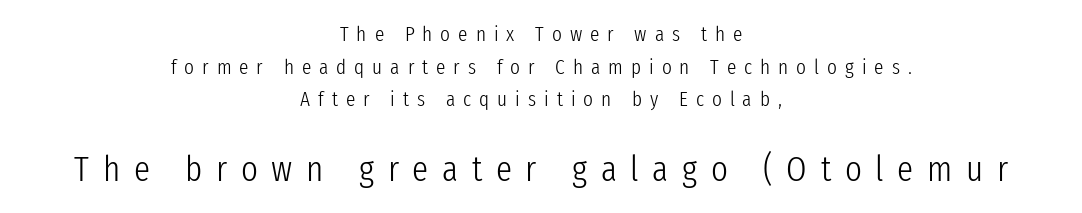
The image shows 36 px light, condensed sans-serif type, upright; set centered, normal line spacing (1.55x), unusually wide letter spacing (+0.38 em), not underlined; the second (bottom) block is 1.71x larger; low stroke contrast and a medium x-height.
